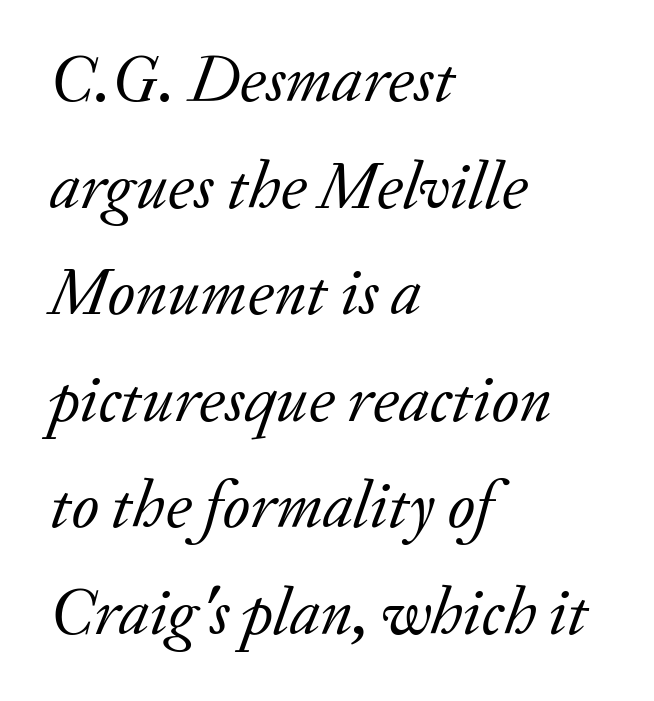
Q: Is the text bold? A: No.
Q: Is the text italic (slanted)? A: Yes, it leans right by about 20 degrees.
Q: Is the typeface a serif or a sans-serif typeface? A: Serif.
Q: Is the text underlined? A: No.
Q: How is the paragraph aligned? A: Left-aligned.
Q: Is the spacing between letters normal or unusually wide? A: Normal.
Q: Is the spacing between lines tight, normal or loose? A: Normal.
Q: Width (condensed, normal, or wide)? A: Normal.
Q: Stroke contrast? A: Low.
Q: x-height? A: Small.
Q: Monospaced? A: No.
